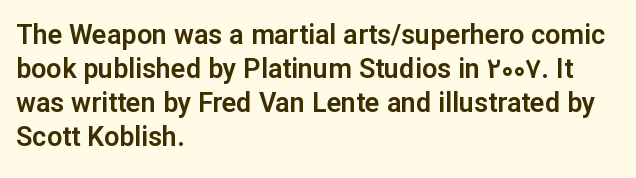
Q: Is the text italic (slanted)? A: No, it is upright.
Q: Is the text underlined? A: No.
Q: How is the paragraph aligned? A: Left-aligned.
Q: Is the spacing between letters normal or unusually wide? A: Normal.
Q: Is the spacing between lines tight, normal or loose? A: Normal.
